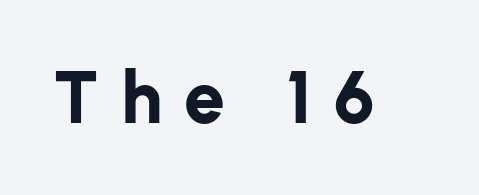
The image shows 73 px bold sans-serif type, upright; set unusually wide letter spacing (+0.3 em), not underlined; low stroke contrast and a medium x-height.
